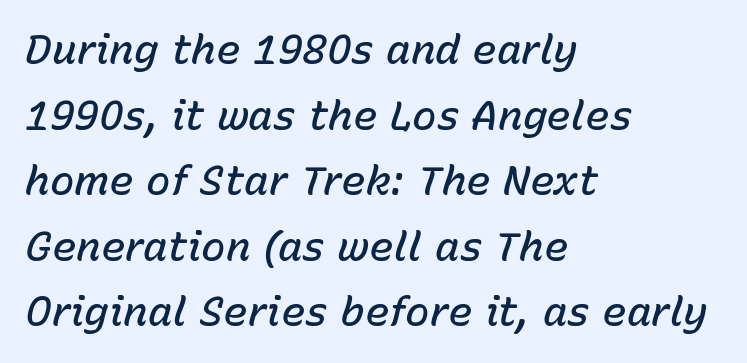
Q: Is the text bold? A: Semi-bold.
Q: Is the text italic (slanted)? A: Yes, it leans right by about 15 degrees.
Q: Is the text underlined? A: No.
Q: How is the paragraph aligned? A: Left-aligned.
Q: Is the spacing between letters normal or unusually wide? A: Normal.
Q: Is the spacing between lines tight, normal or loose? A: Normal.
Q: Width (condensed, normal, or wide)? A: Normal.
Q: Stroke contrast? A: Low.
Q: x-height? A: Medium.
Q: Monospaced? A: No.
